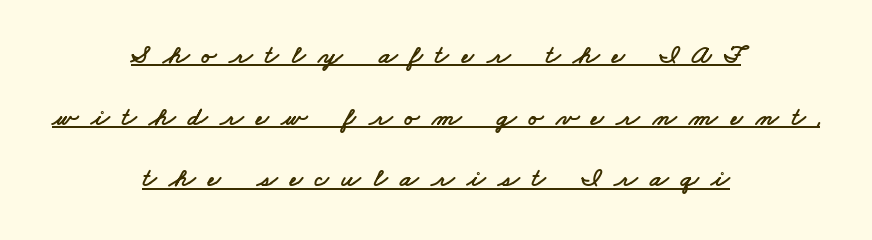
{"underline": "yes", "align": "center", "line_spacing": "loose", "line_spacing_ratio": 2.28, "letter_spacing": "wide", "letter_spacing_em": 0.47, "glyph_px": 27}
